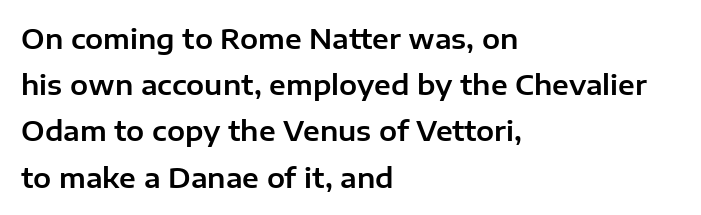
The image shows 27 px text type, upright; set left-aligned, line spacing 1.71x, normal letter spacing, not underlined.
